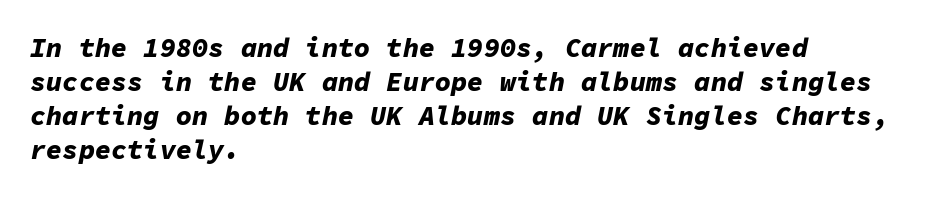
{"italic": "yes", "lean": "right", "slant_degrees": 11, "bold": "yes", "underline": "no", "align": "left", "line_spacing": "normal", "line_spacing_ratio": 1.26, "letter_spacing": "normal", "letter_spacing_em": 0.0, "glyph_px": 27}
